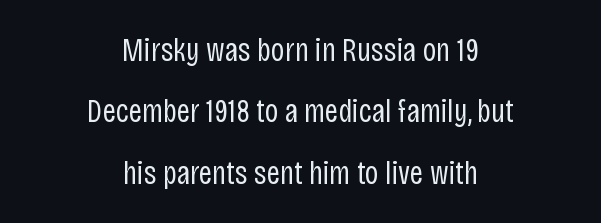
Q: Is the text bold? A: No.
Q: Is the text italic (slanted)? A: No, it is upright.
Q: Is the typeface a serif or a sans-serif typeface? A: Sans-serif.
Q: Is the text underlined? A: No.
Q: How is the paragraph aligned? A: Centered.
Q: Is the spacing between letters normal or unusually wide? A: Normal.
Q: Width (condensed, normal, or wide)? A: Condensed.
Q: Stroke contrast? A: Low.
Q: x-height? A: Large.
Q: Monospaced? A: No.
